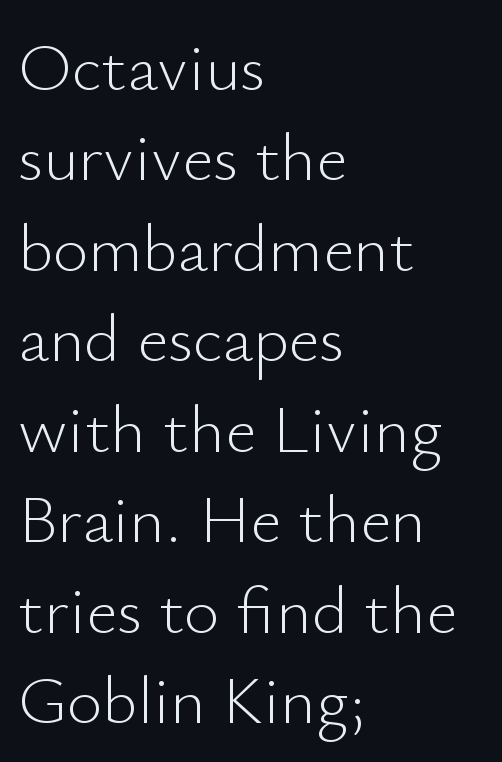
Q: Is the text bold? A: No.
Q: Is the text italic (slanted)? A: No, it is upright.
Q: Is the typeface a serif or a sans-serif typeface? A: Sans-serif.
Q: Is the text underlined? A: No.
Q: How is the paragraph aligned? A: Left-aligned.
Q: Is the spacing between letters normal or unusually wide? A: Normal.
Q: Is the spacing between lines tight, normal or loose? A: Normal.
Q: Width (condensed, normal, or wide)? A: Normal.
Q: Stroke contrast? A: Low.
Q: x-height? A: Small.
Q: Monospaced? A: No.
